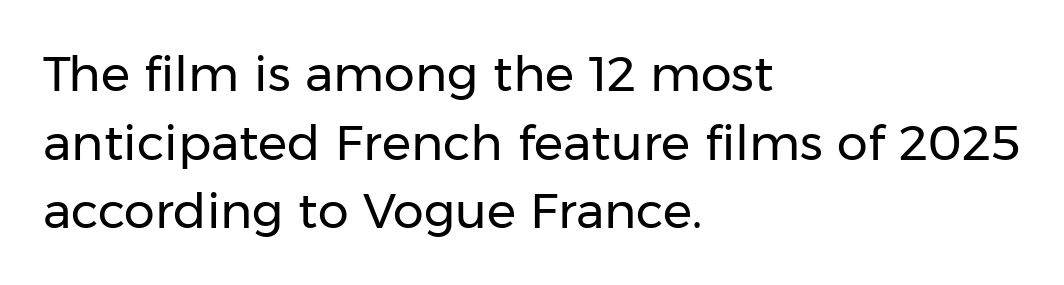
Q: Is the text bold? A: No.
Q: Is the text italic (slanted)? A: No, it is upright.
Q: Is the typeface a serif or a sans-serif typeface? A: Sans-serif.
Q: Is the text underlined? A: No.
Q: How is the paragraph aligned? A: Left-aligned.
Q: Is the spacing between letters normal or unusually wide? A: Normal.
Q: Is the spacing between lines tight, normal or loose? A: Normal.
Q: Width (condensed, normal, or wide)? A: Normal.
Q: Stroke contrast? A: Low.
Q: x-height? A: Medium.
Q: Monospaced? A: No.
